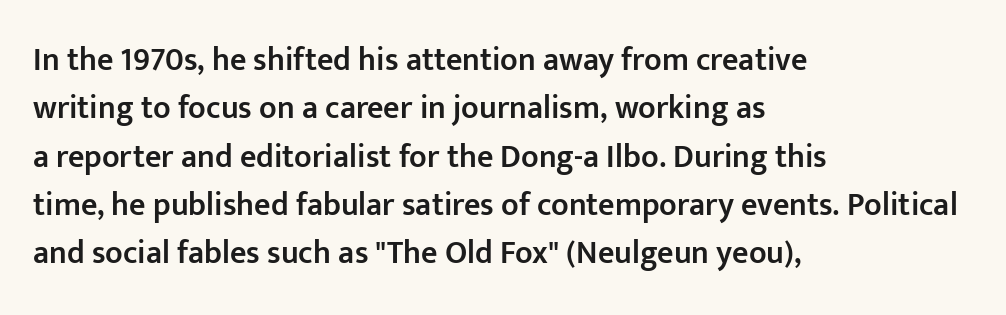
The ragged edge is on the right, which tells us the setting is flush left. Any mark beneath the type? The region is blank. Caption: standard tracking, unaltered. Ordinary non-slanted type is in use. Is this a fixed-width face? No — the glyphs have proportional, varying widths.
